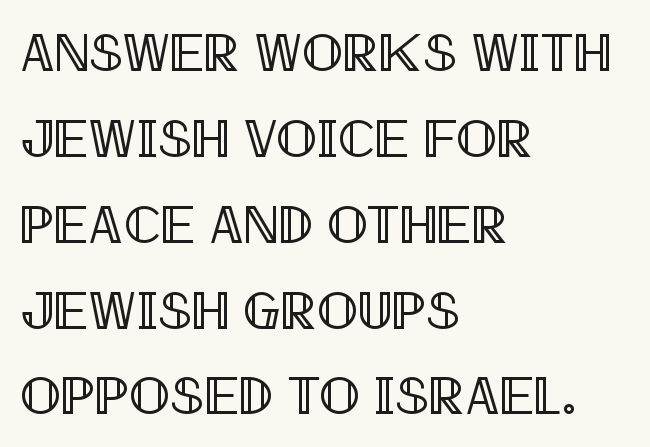
Q: Is the text italic (slanted)? A: No, it is upright.
Q: Is the text underlined? A: No.
Q: How is the paragraph aligned? A: Left-aligned.
Q: Is the spacing between letters normal or unusually wide? A: Normal.
Q: Is the spacing between lines tight, normal or loose? A: Normal.
Q: Width (condensed, normal, or wide)? A: Condensed.
Q: x-height? A: Large.
Q: Monospaced? A: No.
